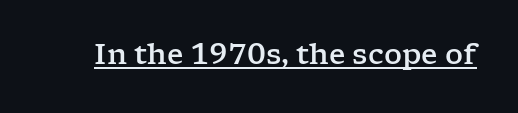
A typesetter would call this proportional, since set widths differ per character. I'd call this a serif setting — the letters wear small feet. The type is set solid horizontally, with unmodified tracking. A rule runs beneath these lines of type. The typography opts for an upright posture over an oblique one.
